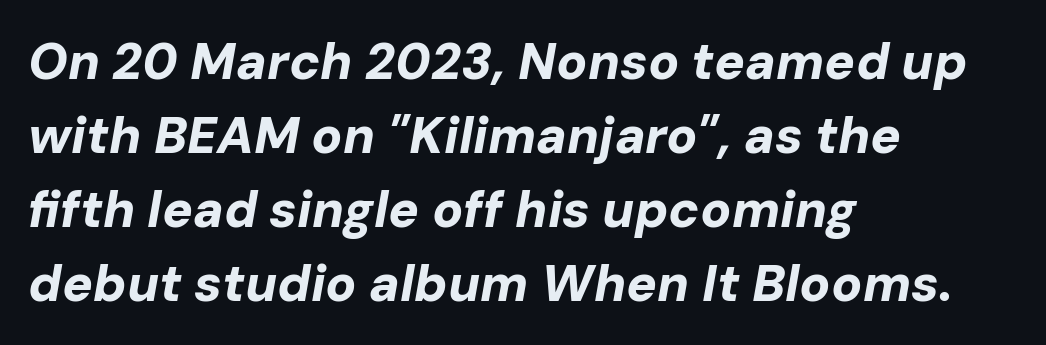
{"italic": "yes", "lean": "right", "slant_degrees": 10, "bold": "yes", "weight": "bold", "width": "normal", "stroke_contrast": "low", "x_height": "medium", "monospaced": "no", "underline": "no", "align": "left", "line_spacing": "normal", "line_spacing_ratio": 1.45, "letter_spacing": "normal", "letter_spacing_em": 0.0, "glyph_px": 51}
